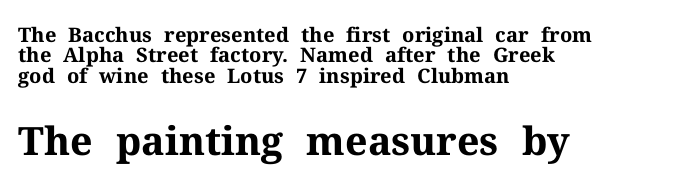
Does the bottom block carry the larger type? Yes, it does. The font's upright variant was chosen for this text. Is the block centered? No — it sits flush against the left margin. No extra tracking has been applied to these lines. These lines are composed in type with serifs.
